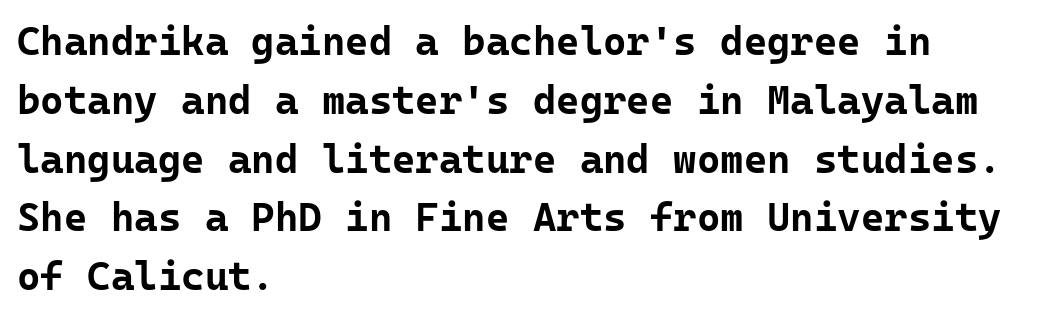
Q: Is the text bold? A: Yes.
Q: Is the text italic (slanted)? A: No, it is upright.
Q: Is the typeface a serif or a sans-serif typeface? A: Sans-serif.
Q: Is the text underlined? A: No.
Q: How is the paragraph aligned? A: Left-aligned.
Q: Is the spacing between letters normal or unusually wide? A: Normal.
Q: Is the spacing between lines tight, normal or loose? A: Normal.
Q: Width (condensed, normal, or wide)? A: Normal.
Q: Stroke contrast? A: Low.
Q: x-height? A: Medium.
Q: Monospaced? A: Yes.
